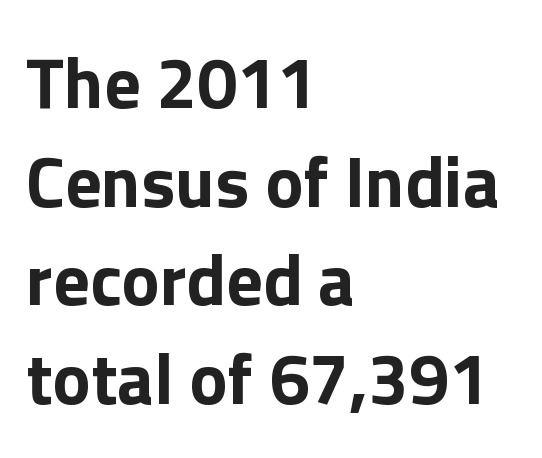
{"serif": "no", "italic": "no", "bold": "yes", "weight": "bold", "width": "normal", "x_height": "medium", "monospaced": "no", "underline": "no", "align": "left", "line_spacing": "normal", "line_spacing_ratio": 1.37, "letter_spacing": "normal", "letter_spacing_em": 0.0, "glyph_px": 72}
